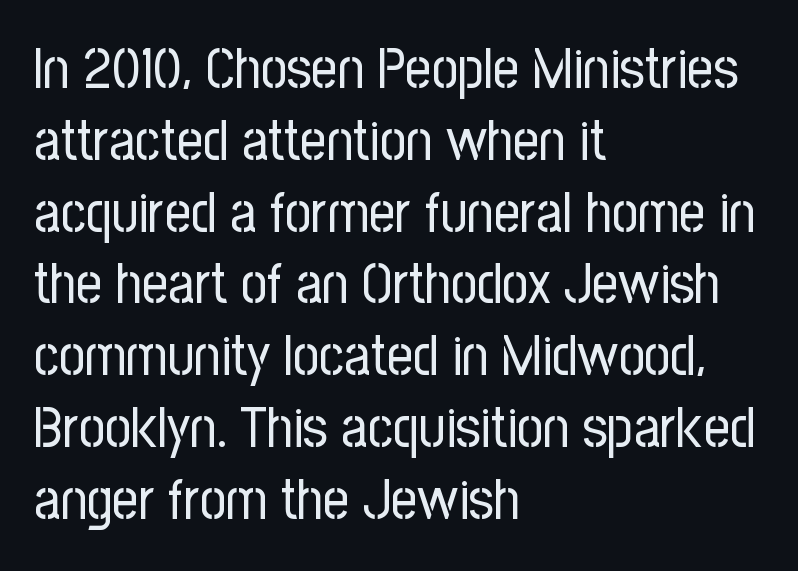
{"serif": "no", "italic": "no", "bold": "no", "weight": "regular", "width": "condensed", "stroke_contrast": "low", "x_height": "medium", "monospaced": "no", "underline": "no", "align": "left", "line_spacing": "normal", "line_spacing_ratio": 1.26, "letter_spacing": "normal", "letter_spacing_em": 0.0, "glyph_px": 57}
